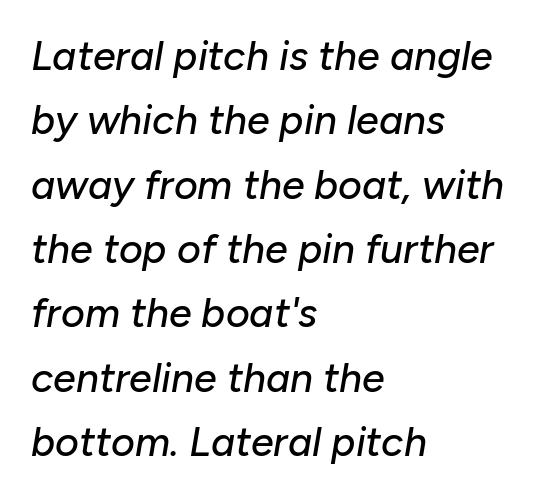
{"italic": "yes", "lean": "right", "slant_degrees": 10, "width": "normal", "stroke_contrast": "low", "x_height": "medium", "monospaced": "no", "underline": "no", "align": "left", "line_spacing": "normal", "line_spacing_ratio": 1.57, "letter_spacing": "normal", "letter_spacing_em": 0.0, "glyph_px": 41}
